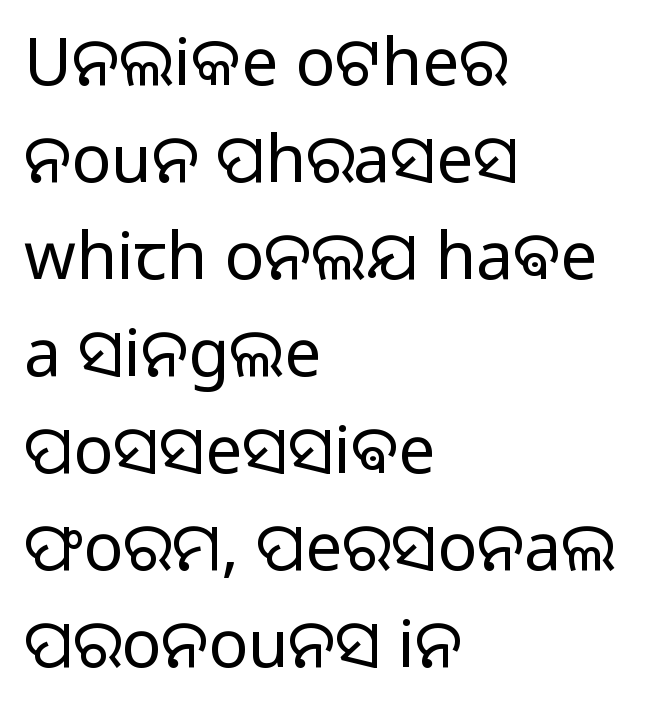
Q: Is the text bold? A: No.
Q: Is the text italic (slanted)? A: No, it is upright.
Q: Is the typeface a serif or a sans-serif typeface? A: Sans-serif.
Q: Is the text underlined? A: No.
Q: How is the paragraph aligned? A: Left-aligned.
Q: Is the spacing between letters normal or unusually wide? A: Normal.
Q: Is the spacing between lines tight, normal or loose? A: Normal.
Q: Width (condensed, normal, or wide)? A: Normal.
Q: Stroke contrast? A: Low.
Q: x-height? A: Medium.
Q: Monospaced? A: No.
